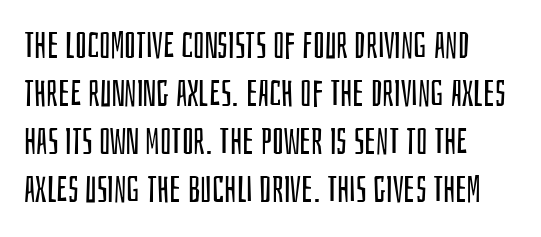
Q: Is the text bold? A: No.
Q: Is the text italic (slanted)? A: No, it is upright.
Q: Is the typeface a serif or a sans-serif typeface? A: Sans-serif.
Q: Is the text underlined? A: No.
Q: Is the spacing between letters normal or unusually wide? A: Normal.
Q: Is the spacing between lines tight, normal or loose? A: Normal.
Q: Width (condensed, normal, or wide)? A: Condensed.
Q: Stroke contrast? A: Low.
Q: x-height? A: Large.
Q: Monospaced? A: No.
